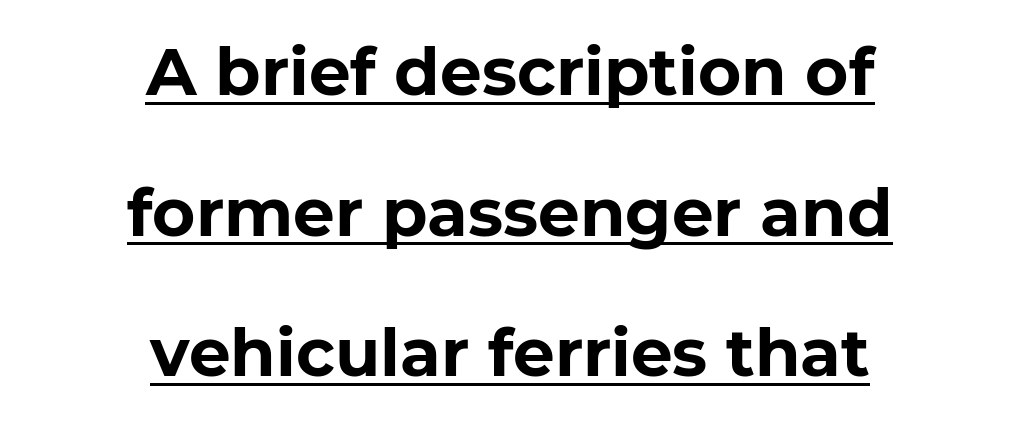
Q: Is the text bold? A: Yes.
Q: Is the text italic (slanted)? A: No, it is upright.
Q: Is the typeface a serif or a sans-serif typeface? A: Sans-serif.
Q: Is the text underlined? A: Yes.
Q: How is the paragraph aligned? A: Centered.
Q: Is the spacing between letters normal or unusually wide? A: Normal.
Q: Is the spacing between lines tight, normal or loose? A: Loose.
Q: Width (condensed, normal, or wide)? A: Normal.
Q: Stroke contrast? A: Low.
Q: x-height? A: Medium.
Q: Monospaced? A: No.
